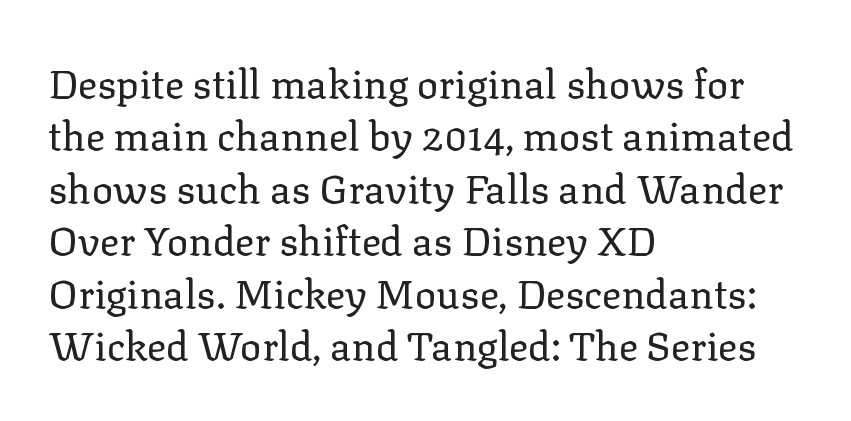
Standard letterfit; no display-style spreading of the glyphs. Students, observe: this is what conventionally led text looks like. Rule under the text: the space is simply empty. The font is comparable to plain body text, perhaps lighter.
